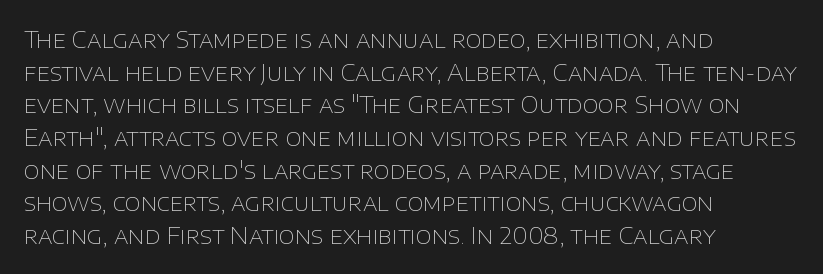
The image shows 23 px text type, upright; set left-aligned, normal line spacing (1.42x), normal letter spacing, not underlined.
